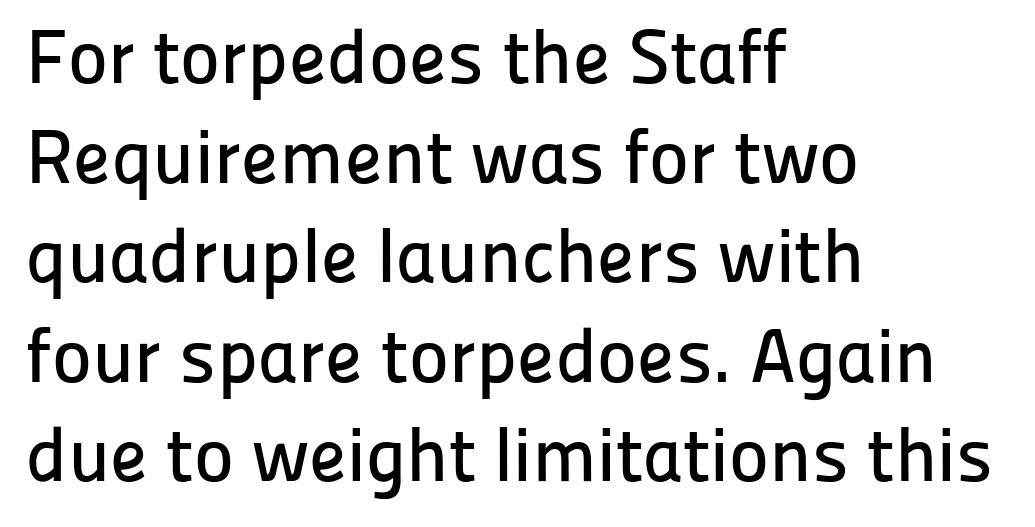
The image shows 76 px sans-serif type, upright; set left-aligned, normal line spacing (1.31x), normal letter spacing, not underlined; low stroke contrast and a medium x-height.
